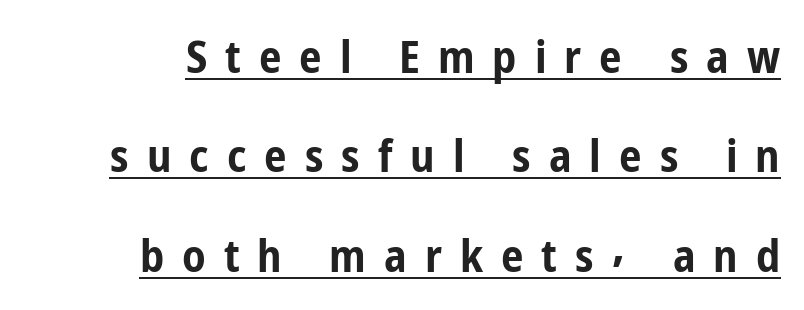
In terms of posture, this sample is upright. Successive baselines arrive slowly, with a big drop between each. These lines are rendered in a variable-pitch font. Letter spacing: wide.
